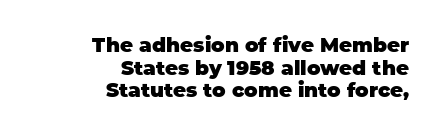
{"italic": "no", "bold": "yes", "underline": "no", "align": "right", "line_spacing": "tight", "line_spacing_ratio": 1.13, "letter_spacing": "normal", "letter_spacing_em": 0.0, "glyph_px": 20}
